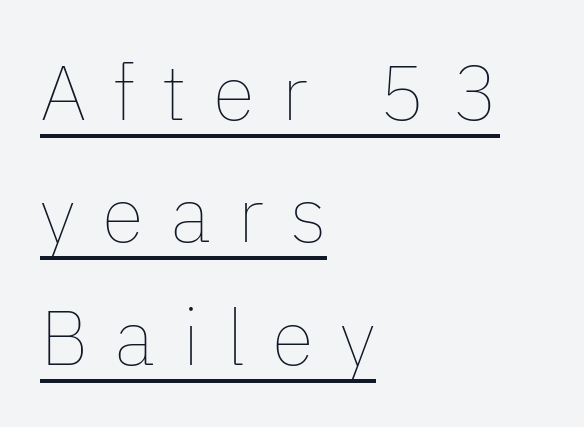
Left-aligned paragraph, ragged on the right. The typesetter has applied underlining to the passage shown. Display-style spreading of the glyphs; the letterfit is very open. Designer's note — italics off, roman on.
